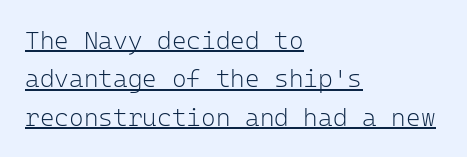
{"italic": "no", "bold": "no", "underline": "yes", "align": "left", "line_spacing": "normal", "line_spacing_ratio": 1.54, "letter_spacing": "normal", "letter_spacing_em": 0.0, "glyph_px": 25}
